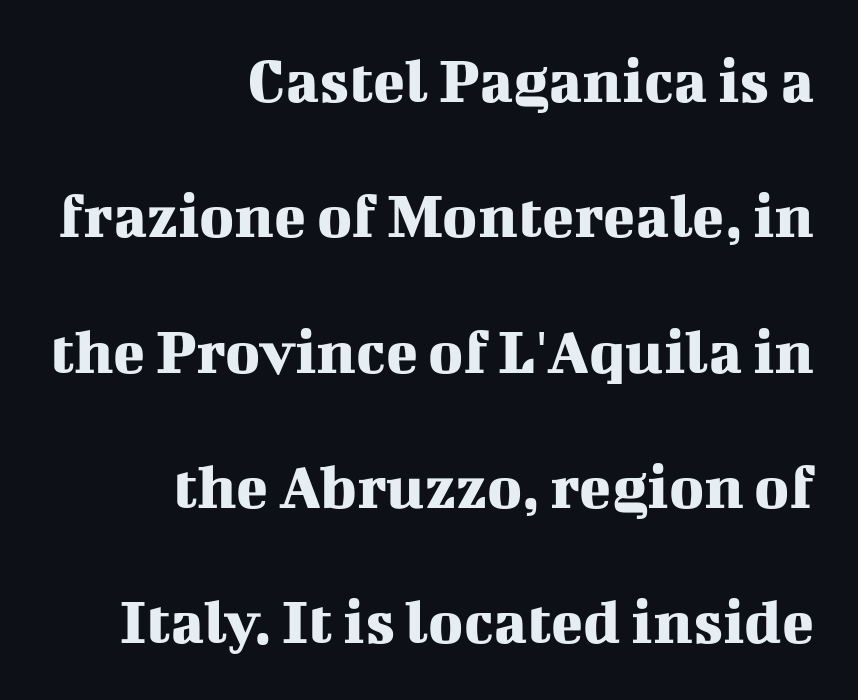
Honestly, the letter spacing is just normal — you wouldn't notice it. The rendering uses natural spacing where letterforms have individual widths. The area under the type is left untouched. Right-aligned paragraph, ragged on the left. Notice the wide empty band between every row — that's loose leading. The specimen reads as upright at a glance.
